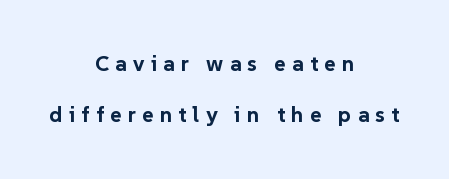
Q: Is the text bold? A: Yes.
Q: Is the text italic (slanted)? A: No, it is upright.
Q: Is the text underlined? A: No.
Q: How is the paragraph aligned? A: Centered.
Q: Is the spacing between letters normal or unusually wide? A: Unusually wide.
Q: Is the spacing between lines tight, normal or loose? A: Loose.
